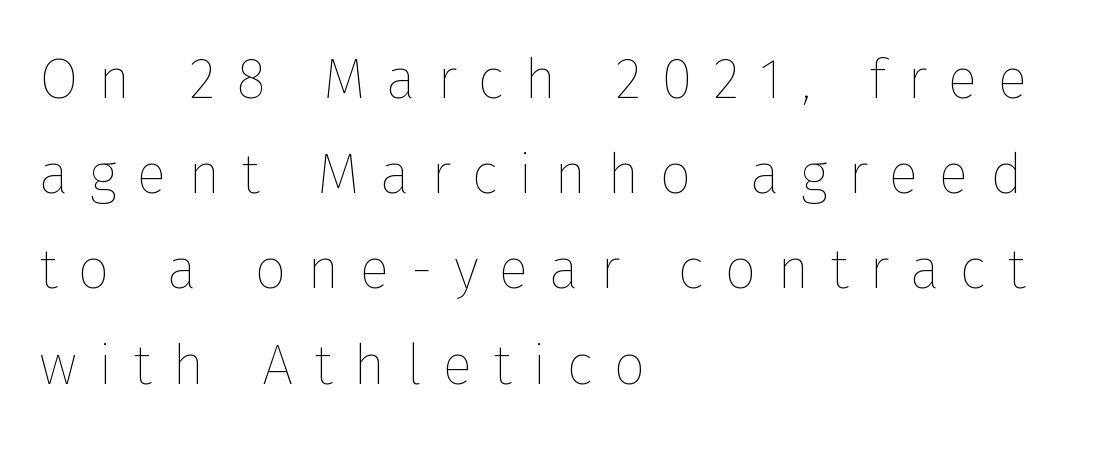
The tracking reads as deliberately expanded to a designer's eye. The type sits square on the baseline with zero lean. Weight: not bold — regular or lighter. Proportional: the letters do not fall into vertical columns.
